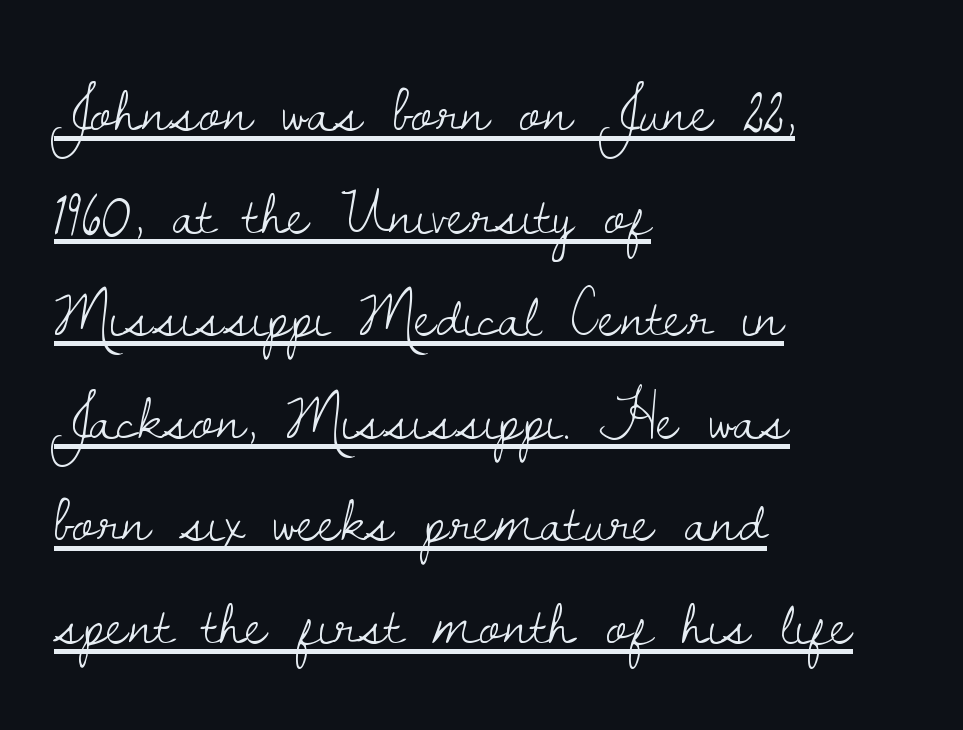
{"serif": "yes", "bold": "no", "weight": "light", "width": "normal", "stroke_contrast": "low", "x_height": "small", "monospaced": "no", "underline": "yes", "align": "left", "line_spacing": "normal", "line_spacing_ratio": 1.53, "letter_spacing": "normal", "letter_spacing_em": 0.0, "glyph_px": 67}
